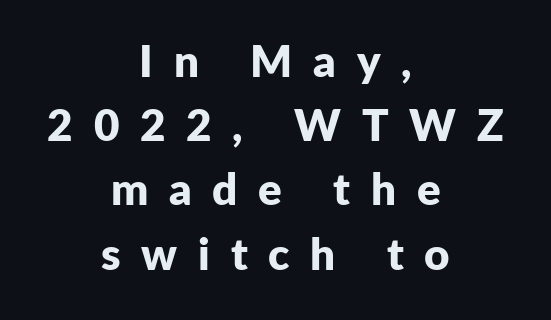
The letters are bold, with thick, heavy strokes. Whoever set this chose a conventional vertical rhythm. These lines are rendered in a variable-pitch font. Descenders are the only things crossing below the line. A centered setting, common on invitations and titles, is used for this passage. Glyph-to-glyph distance is far greater than everyday printed text.
